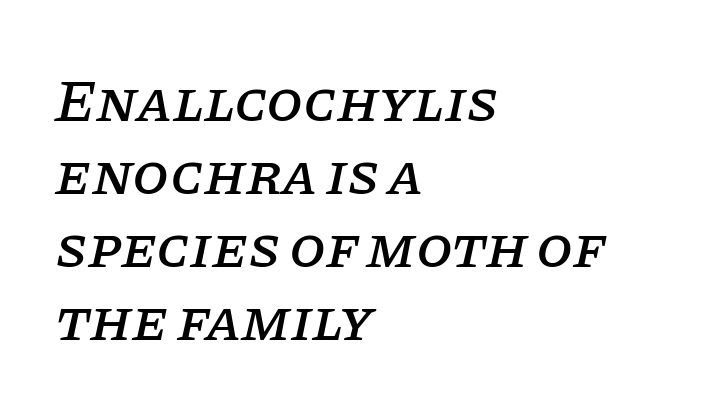
Leftover space on each line is placed entirely after the last word. Does the lettering tilt? It does — this is italic. Spacing verdict: proportional, widths tailored to each character. Honestly, the letter spacing is just normal — you wouldn't notice it.
